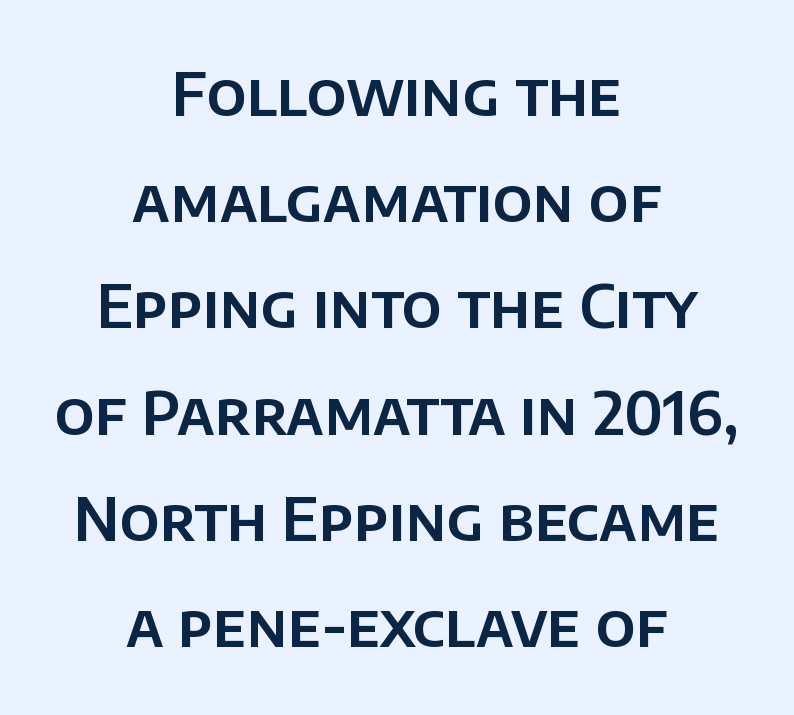
Quick note: underline off. Each letter keeps its own natural width here, so spacing adapts to shape. In terms of letterspacing, this is plain default setting. The passage shown is typeset with a sans-serif family. Caption: multi-line text, centered on the measure.
